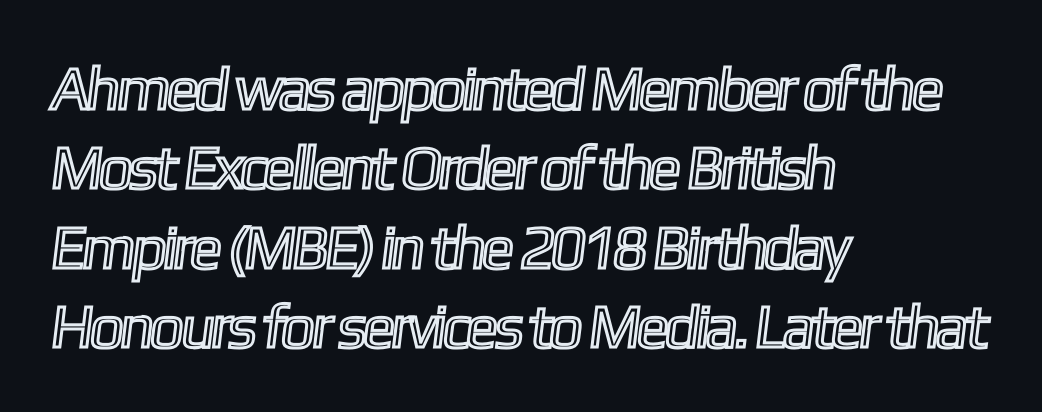
The image shows 61 px condensed type; set left-aligned, normal line spacing (1.3x), normal letter spacing, not underlined; a medium x-height.
